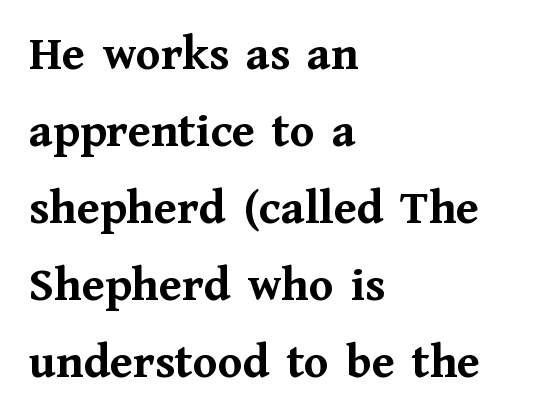
{"serif": "yes", "italic": "no", "bold": "yes", "weight": "semibold", "width": "normal", "stroke_contrast": "medium", "x_height": "medium", "monospaced": "no", "underline": "no", "align": "left", "line_spacing": "normal", "line_spacing_ratio": 1.54, "letter_spacing": "normal", "letter_spacing_em": 0.0, "glyph_px": 50}
